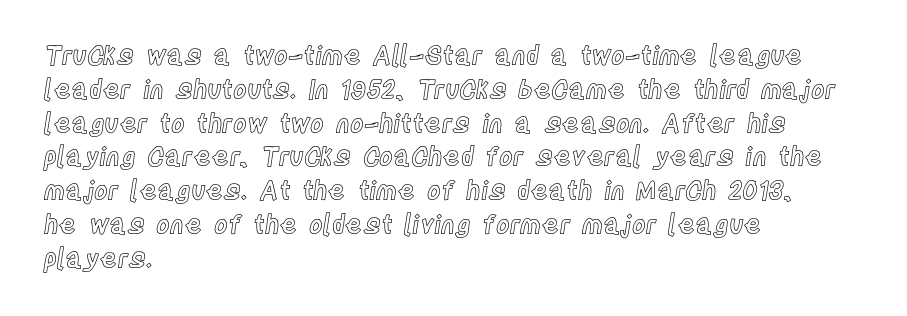
{"underline": "no", "align": "left", "line_spacing": "normal", "line_spacing_ratio": 1.3, "letter_spacing": "normal", "letter_spacing_em": 0.0, "glyph_px": 26}
